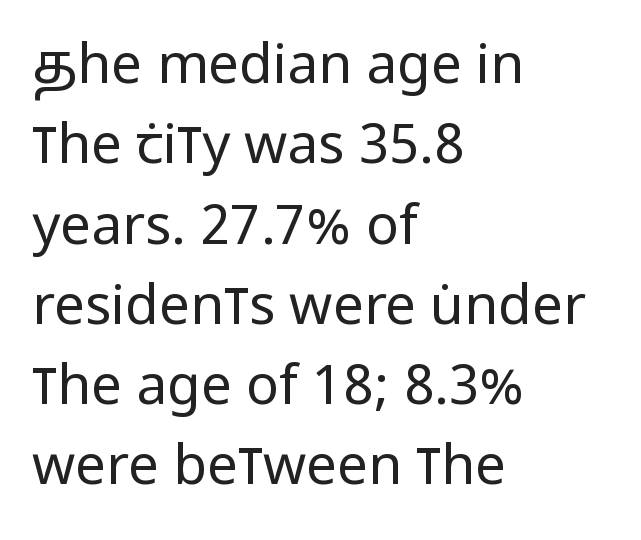
Spacing between characters is what you'd get straight out of the box. The lines in this sample share a left origin and differ only in where they stop. The space between consecutive lines is moderate. The passage shown is typeset with a sans-serif family.
